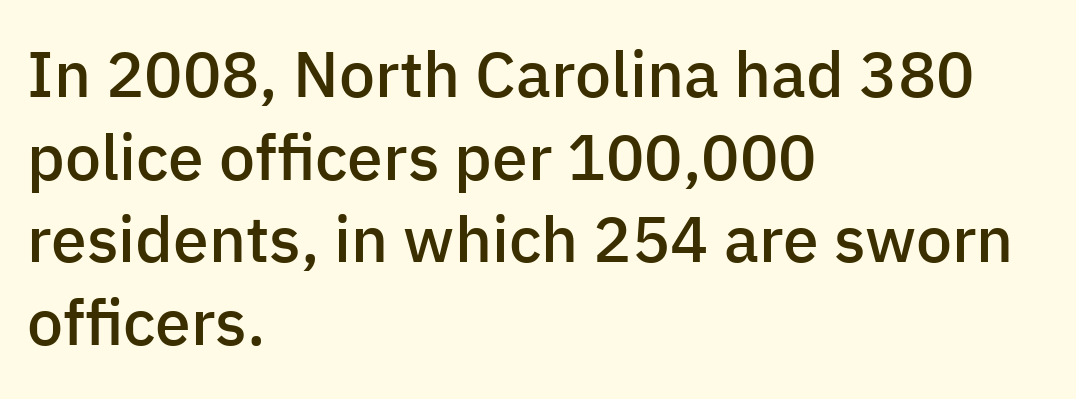
The image shows 64 px semibold sans-serif type, upright; set left-aligned, normal line spacing (1.29x), normal letter spacing, not underlined; low stroke contrast and a medium x-height.
